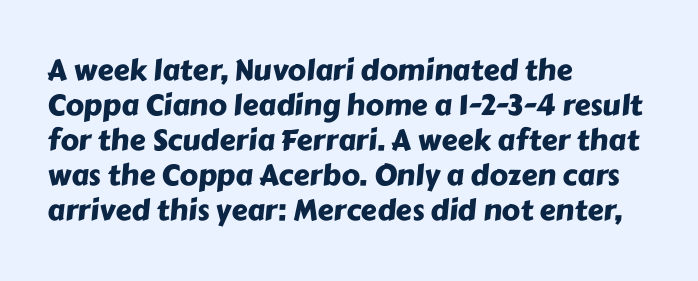
Q: Is the typeface a serif or a sans-serif typeface? A: Sans-serif.
Q: Is the text underlined? A: No.
Q: How is the paragraph aligned? A: Left-aligned.
Q: Is the spacing between letters normal or unusually wide? A: Normal.
Q: Width (condensed, normal, or wide)? A: Normal.
Q: Stroke contrast? A: Low.
Q: x-height? A: Medium.
Q: Monospaced? A: No.
